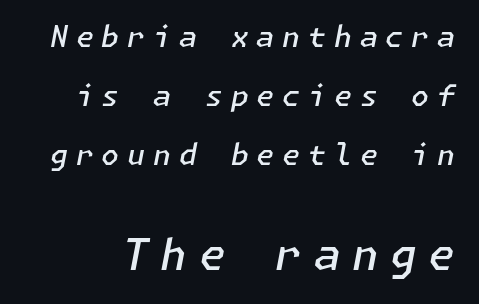
The image shows 43 px semibold type, italic (leaning right); set loose line spacing (2.04x), unusually wide letter spacing (+0.27 em), not underlined; the second (bottom) block is 1.48x larger; low stroke contrast and a medium x-height.
